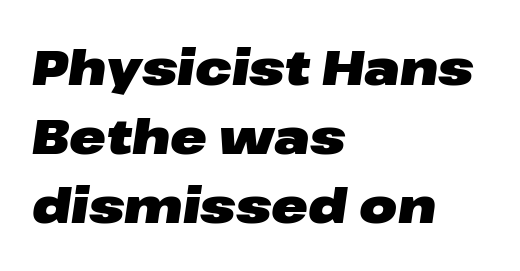
{"italic": "yes", "lean": "right", "slant_degrees": 8, "bold": "yes", "weight": "heavy", "width": "wide", "stroke_contrast": "low", "x_height": "medium", "monospaced": "no", "underline": "no", "align": "left", "line_spacing": "normal", "line_spacing_ratio": 1.41, "letter_spacing": "normal", "letter_spacing_em": 0.0, "glyph_px": 49}
